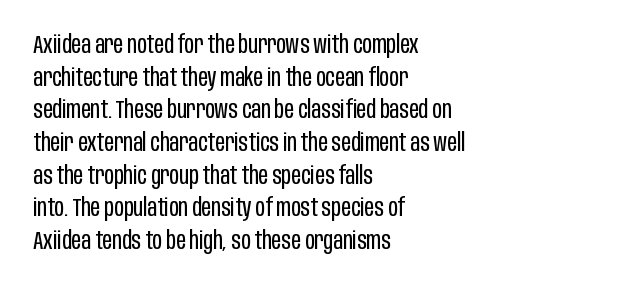
{"italic": "no", "bold": "no", "underline": "no", "align": "left", "line_spacing": "normal", "line_spacing_ratio": 1.36, "letter_spacing": "normal", "letter_spacing_em": 0.0, "glyph_px": 24}
